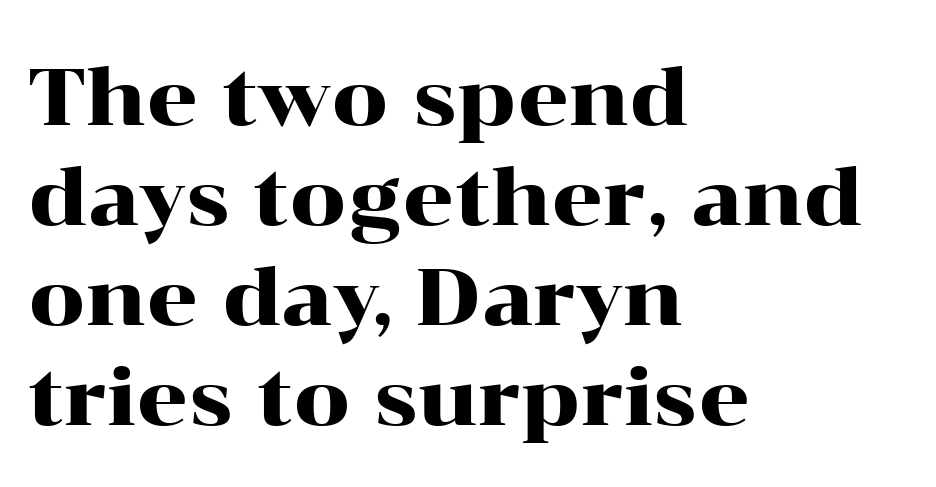
{"serif": "yes", "italic": "no", "width": "wide", "stroke_contrast": "high", "x_height": "medium", "monospaced": "no", "underline": "no", "align": "left", "line_spacing": "normal", "line_spacing_ratio": 1.25, "letter_spacing": "normal", "letter_spacing_em": 0.0, "glyph_px": 80}
